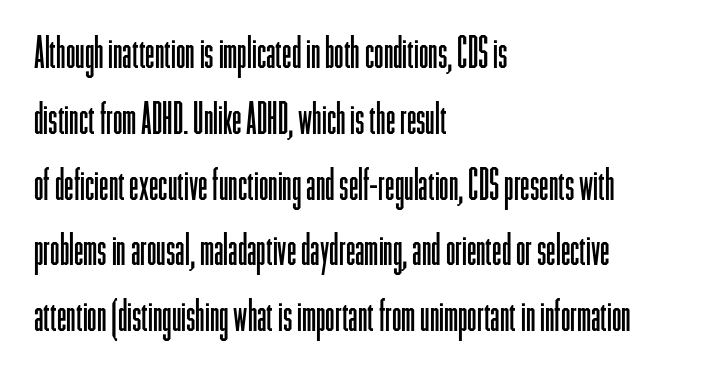
Note the varied advance widths — an 'i' is clearly narrower than an 'm'. A typesetter would label this face a sans. The typesetting does not lean heavy: it is not bold. Type without underlining. The type is set solid horizontally, with unmodified tracking. The font's upright variant was chosen for this text.
